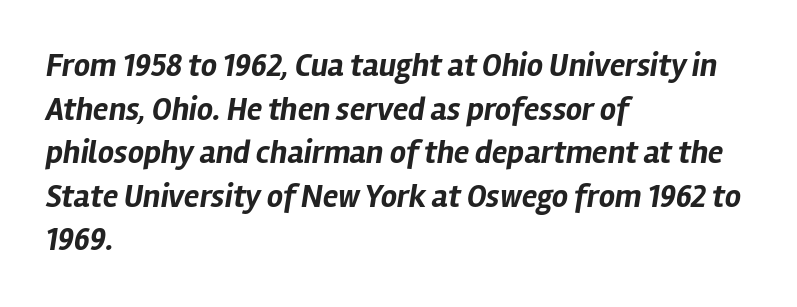
{"italic": "yes", "lean": "right", "slant_degrees": 12, "bold": "yes", "weight": "bold", "width": "normal", "stroke_contrast": "low", "x_height": "medium", "monospaced": "no", "underline": "no", "align": "left", "line_spacing": "normal", "line_spacing_ratio": 1.36, "letter_spacing": "normal", "letter_spacing_em": 0.0, "glyph_px": 32}
